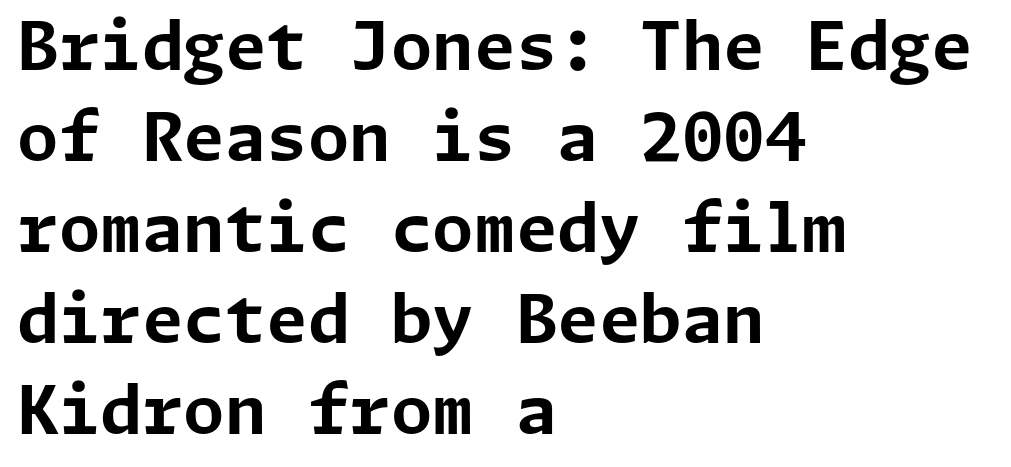
The image shows 67 px bold sans-serif type, upright; set left-aligned, normal line spacing (1.36x), normal letter spacing, not underlined; low stroke contrast and a medium x-height.
